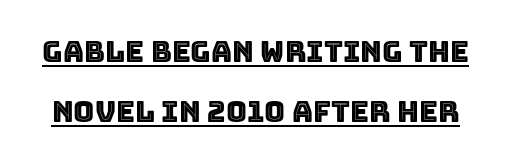
Q: Is the text italic (slanted)? A: No, it is upright.
Q: Is the text underlined? A: Yes.
Q: Is the spacing between letters normal or unusually wide? A: Normal.
Q: Is the spacing between lines tight, normal or loose? A: Loose.
Q: Width (condensed, normal, or wide)? A: Normal.
Q: x-height? A: Large.
Q: Monospaced? A: No.
